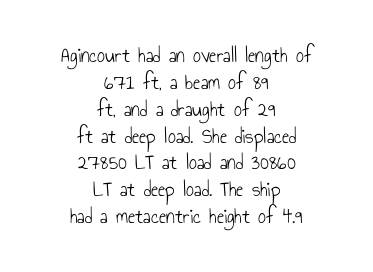
The image shows 22 px text type, upright; set centered, line spacing 1.22x, normal letter spacing, not underlined.
